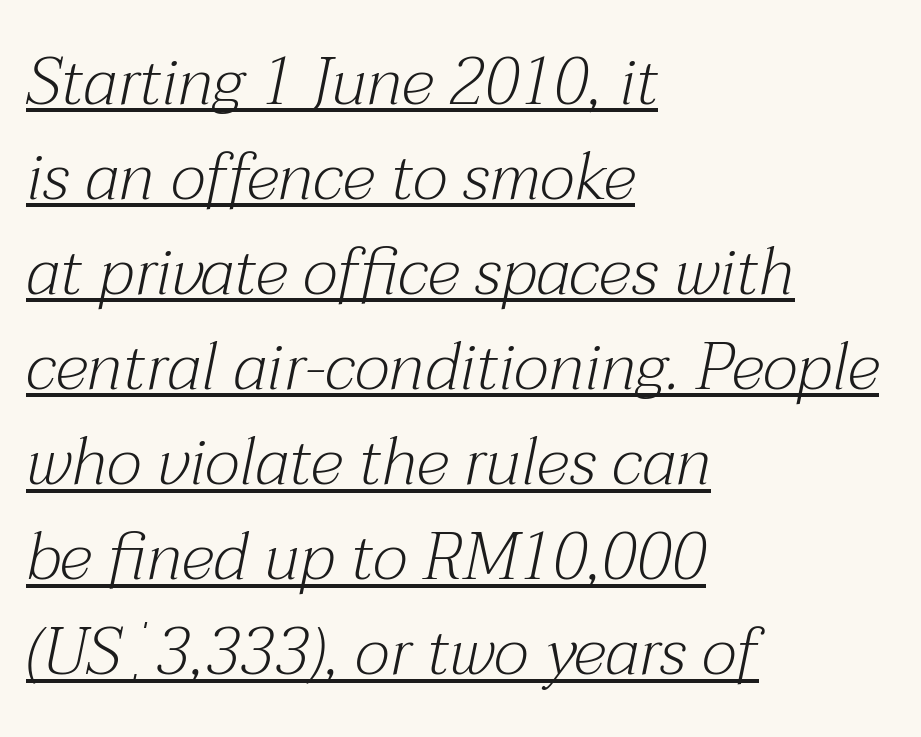
These lines keep a tight, regular rhythm from letter to letter. These characters rest on top of a visible drawn line. Spacing verdict: proportional, widths tailored to each character. The font is comparable to plain body text, perhaps lighter. The specimen reads as italic at a glance.
